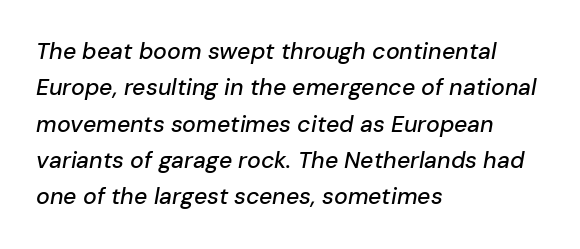
This is oblique type, the kind used for emphasis or titles. Notice how descenders clear the ascenders below comfortably — that's standard leading. Look at the tracking — it's just the regular setting, nothing added. All the whitespace from short lines collects on the right. The area under the type is left untouched.
